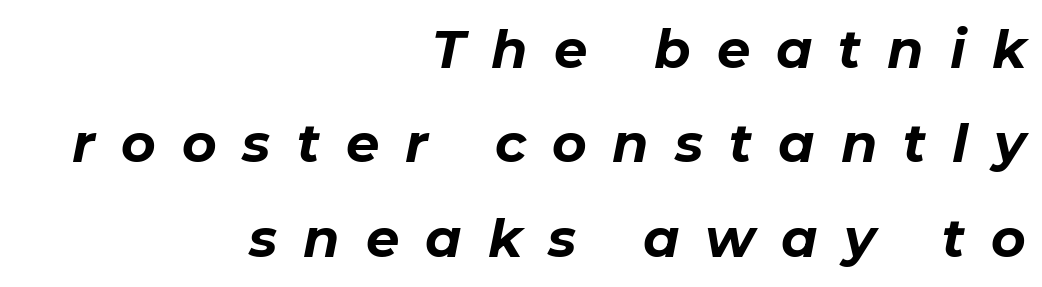
The image shows 53 px bold type, italic (leaning right); set right-aligned, line spacing 1.78x, unusually wide letter spacing (+0.49 em), not underlined; low stroke contrast and a medium x-height.
